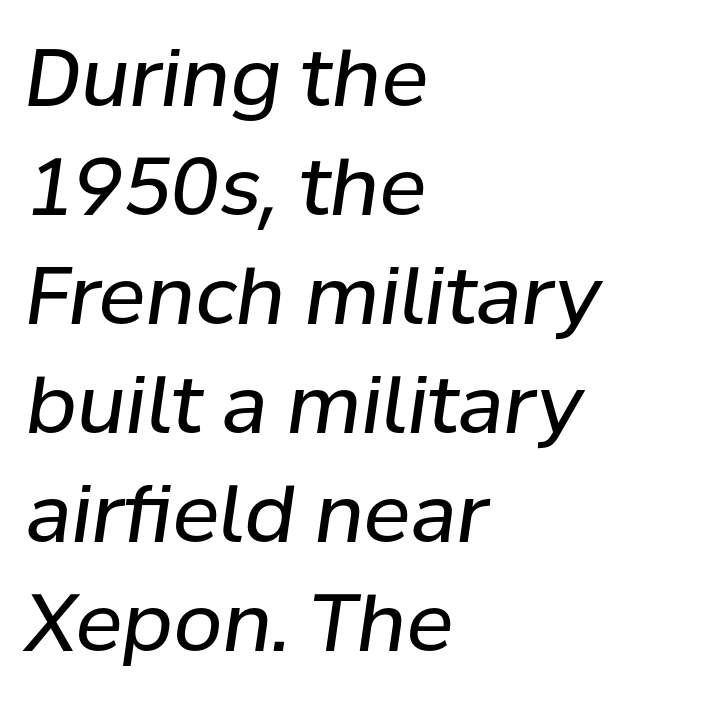
These lines sit exactly where default settings would place them. The passage shown is typed in a proportional face where columns would drift. All the whitespace from short lines collects on the right. The tracking reads as untouched default to a designer's eye. Every character sits at an angle, as italics do. Underlining? Definitely not there.
